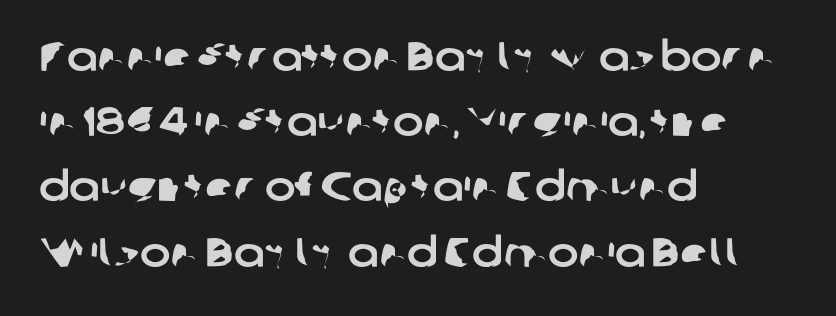
Q: Is the typeface a serif or a sans-serif typeface? A: Sans-serif.
Q: Is the text underlined? A: No.
Q: How is the paragraph aligned? A: Left-aligned.
Q: Is the spacing between letters normal or unusually wide? A: Normal.
Q: Is the spacing between lines tight, normal or loose? A: Normal.
Q: Width (condensed, normal, or wide)? A: Normal.
Q: Stroke contrast? A: Low.
Q: x-height? A: Medium.
Q: Monospaced? A: No.
